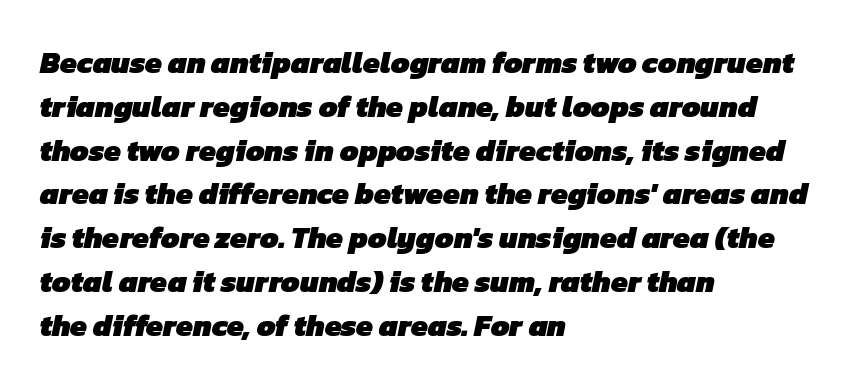
The gap between lines stays unmarked. Teacher's note: observe the even left margin — that is flush-left alignment. Each letter's strokes conclude bluntly, with no projecting serifs. Every letter is thick-stroked: bold, no question. Glyph-to-glyph distance matches everyday printed text.
